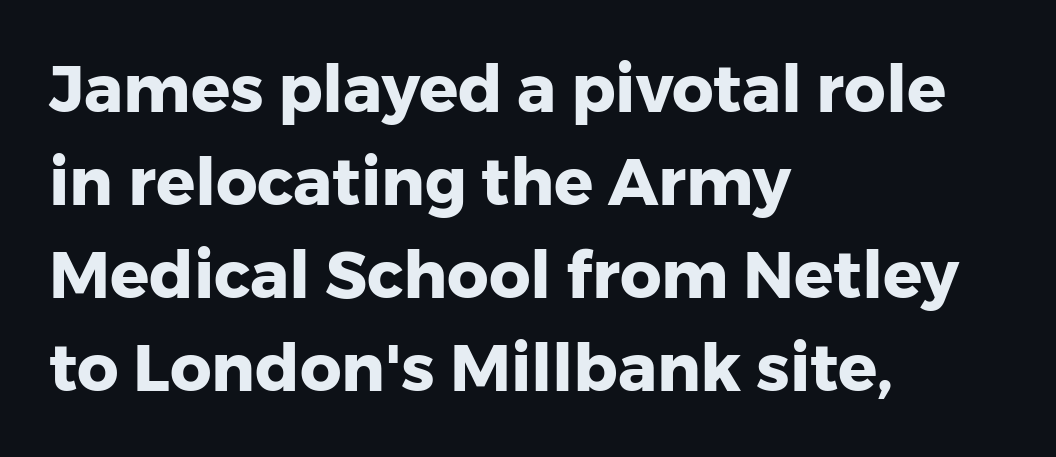
The letters stand upright; this is a roman face. The space beneath each line is pristine and unruled. Note the varied advance widths — an 'i' is clearly narrower than an 'm'. Default kerning and tracking; the words read as compact shapes. Heft: maximum for text — a bold.
